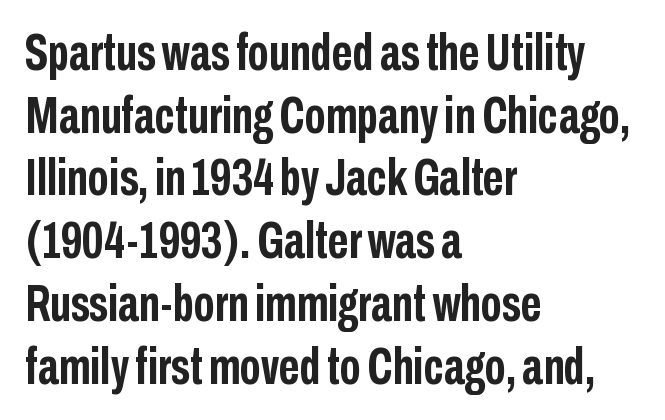
{"serif": "no", "italic": "no", "bold": "yes", "weight": "semibold", "width": "condensed", "stroke_contrast": "low", "x_height": "medium", "monospaced": "no", "underline": "no", "align": "left", "line_spacing_ratio": 1.23, "letter_spacing": "normal", "letter_spacing_em": 0.0, "glyph_px": 51}
